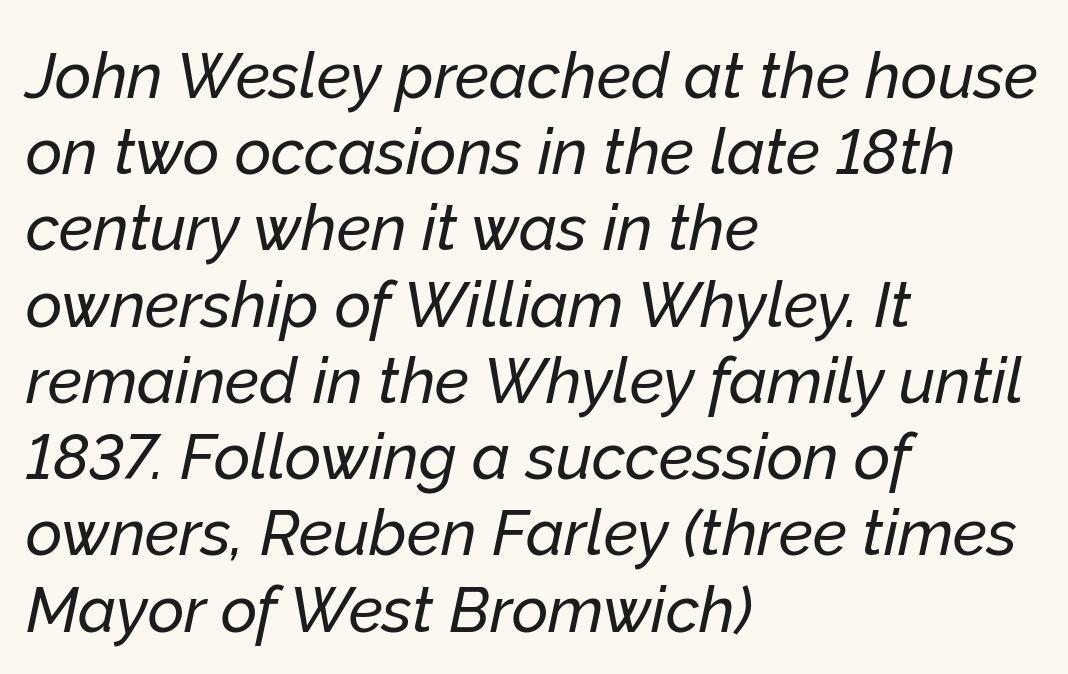
{"italic": "yes", "lean": "right", "slant_degrees": 12, "width": "normal", "stroke_contrast": "low", "x_height": "medium", "monospaced": "no", "underline": "no", "align": "left", "line_spacing_ratio": 1.21, "letter_spacing": "normal", "letter_spacing_em": 0.0, "glyph_px": 63}
